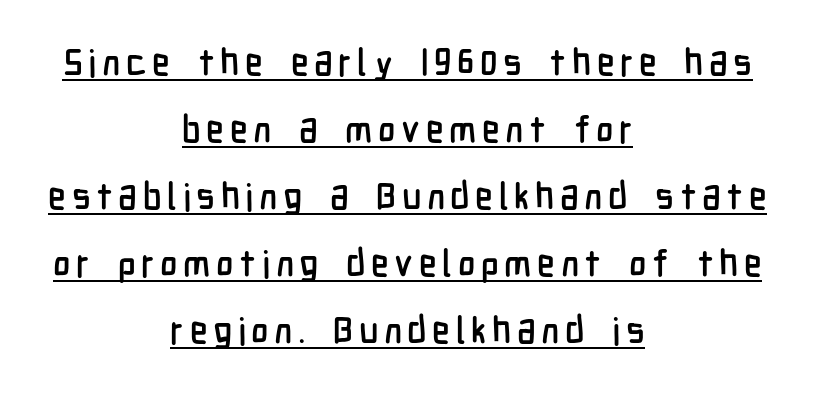
Is this a sans? Yes — the strokes have no serifs. Looks like regular typesetting: each glyph gets only the width it needs. A student would call this center alignment; a typographer would say set centered. Underline: present. Designer's note — italics off, roman on.
